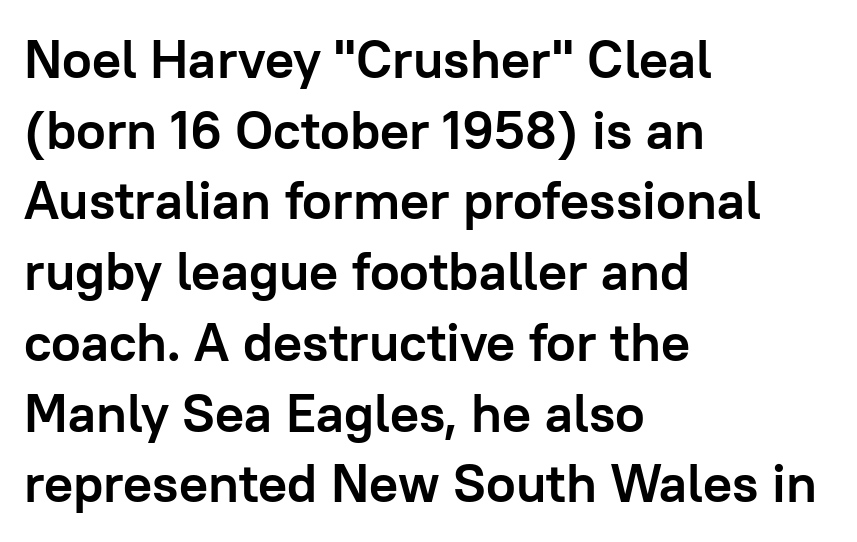
The passage is arranged the way most books set body copy — flush left. Posture: upright roman. The glyphs in this specimen are sans serif. Any mark beneath the type? The region is blank.
